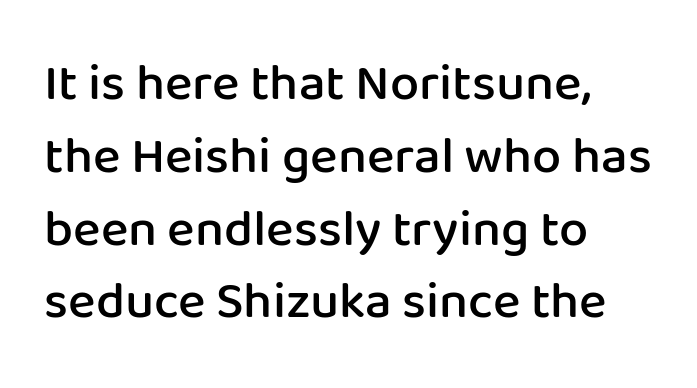
{"serif": "no", "italic": "no", "bold": "semi", "weight": "semibold", "width": "normal", "stroke_contrast": "low", "x_height": "medium", "monospaced": "no", "underline": "no", "align": "left", "line_spacing": "normal", "line_spacing_ratio": 1.4, "letter_spacing": "normal", "letter_spacing_em": 0.0, "glyph_px": 52}
